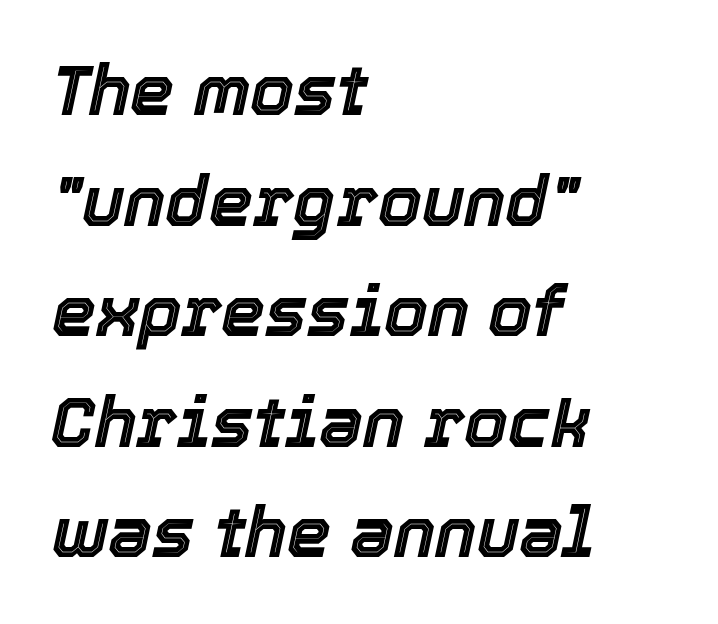
Q: Is the text italic (slanted)? A: Yes, it leans right by about 12 degrees.
Q: Is the text underlined? A: No.
Q: How is the paragraph aligned? A: Left-aligned.
Q: Is the spacing between letters normal or unusually wide? A: Normal.
Q: Is the spacing between lines tight, normal or loose? A: Normal.
Q: Width (condensed, normal, or wide)? A: Normal.
Q: x-height? A: Medium.
Q: Monospaced? A: No.
